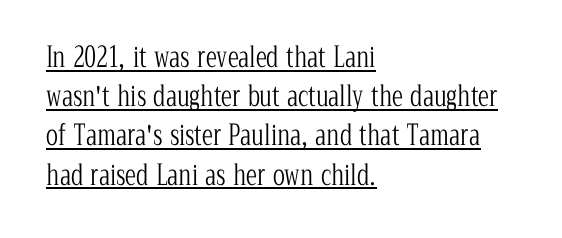
{"serif": "yes", "italic": "no", "bold": "no", "weight": "light", "width": "condensed", "stroke_contrast": "low", "x_height": "medium", "monospaced": "no", "underline": "yes", "align": "left", "line_spacing": "normal", "line_spacing_ratio": 1.4, "letter_spacing": "normal", "letter_spacing_em": 0.0, "glyph_px": 28}
